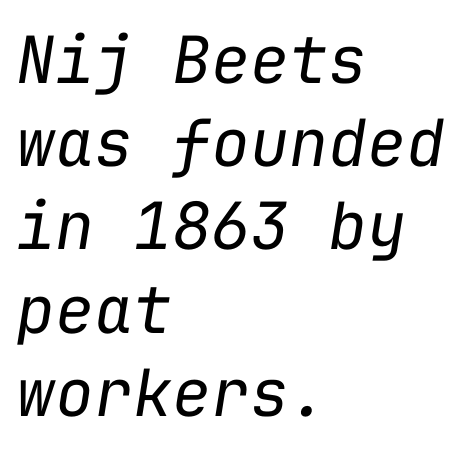
{"italic": "yes", "lean": "right", "slant_degrees": 9, "bold": "no", "weight": "regular", "width": "normal", "stroke_contrast": "low", "x_height": "medium", "monospaced": "yes", "underline": "no", "align": "left", "line_spacing": "normal", "line_spacing_ratio": 1.28, "letter_spacing": "normal", "letter_spacing_em": 0.0, "glyph_px": 65}
